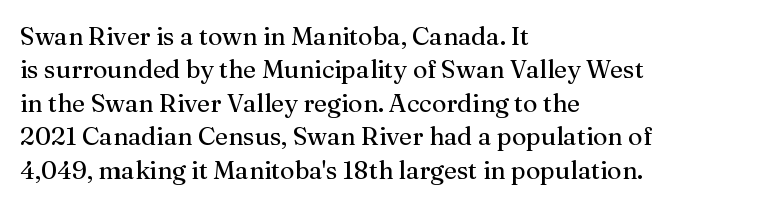
The image shows 25 px text type, upright; set left-aligned, normal line spacing (1.34x), normal letter spacing, not underlined.
